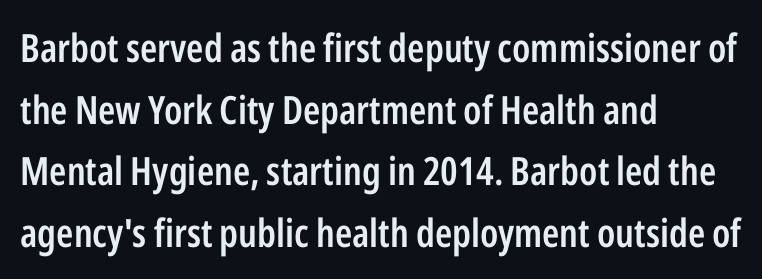
Caption: multi-line text, flush left, ragged right. Nobody drew a line under any word here. In terms of letterform style, serifs are entirely absent. Honestly, the letter spacing is just normal — you wouldn't notice it.
